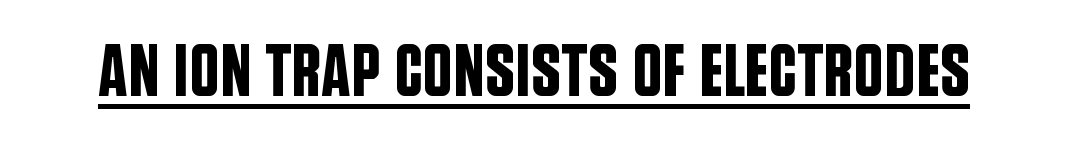
{"serif": "no", "italic": "no", "width": "condensed", "stroke_contrast": "low", "x_height": "large", "monospaced": "no", "underline": "yes", "letter_spacing": "normal", "letter_spacing_em": 0.0, "glyph_px": 74}
